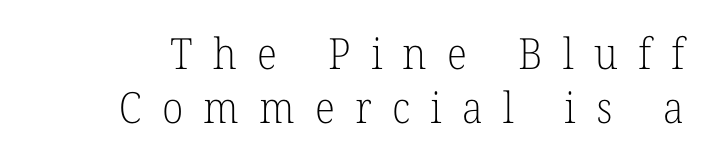
Q: Is the text bold? A: No.
Q: Is the text italic (slanted)? A: No, it is upright.
Q: Is the typeface a serif or a sans-serif typeface? A: Serif.
Q: Is the text underlined? A: No.
Q: Is the spacing between letters normal or unusually wide? A: Unusually wide.
Q: Is the spacing between lines tight, normal or loose? A: Normal.
Q: Width (condensed, normal, or wide)? A: Normal.
Q: Stroke contrast? A: Low.
Q: x-height? A: Medium.
Q: Monospaced? A: No.
